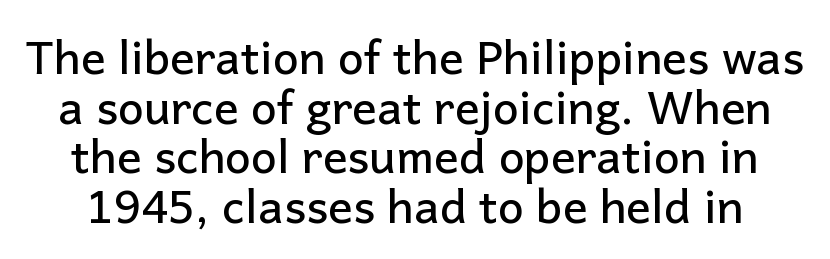
{"serif": "no", "italic": "no", "width": "normal", "stroke_contrast": "low", "x_height": "medium", "monospaced": "no", "underline": "no", "line_spacing": "tight", "line_spacing_ratio": 1.08, "letter_spacing": "normal", "letter_spacing_em": 0.0, "glyph_px": 46}
